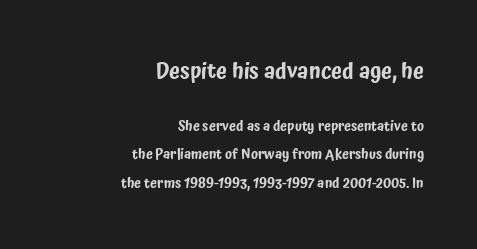
{"italic": "no", "underline": "no", "align": "right", "line_spacing": "loose", "line_spacing_ratio": 2.02, "letter_spacing": "normal", "letter_spacing_em": 0.0, "larger_block": "first", "size_ratio": 1.57, "glyph_px": 22}
